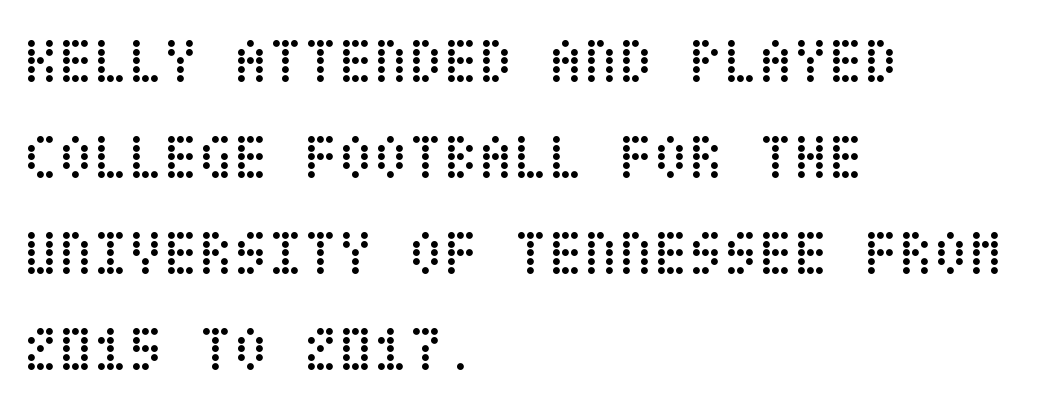
Q: Is the text bold? A: No.
Q: Is the text italic (slanted)? A: No, it is upright.
Q: Is the text underlined? A: No.
Q: How is the paragraph aligned? A: Left-aligned.
Q: Is the spacing between letters normal or unusually wide? A: Normal.
Q: Is the spacing between lines tight, normal or loose? A: Normal.
Q: Width (condensed, normal, or wide)? A: Condensed.
Q: Stroke contrast? A: Low.
Q: x-height? A: Large.
